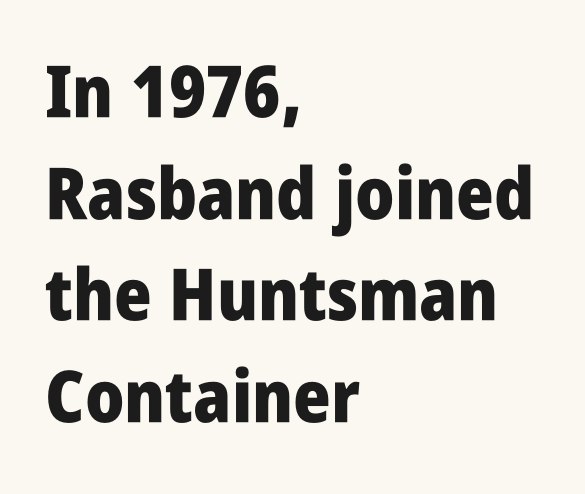
Rule under the text: the space is simply empty. As a designer I'd log this as weight 700, bold. Typographically, this falls in the sans-serif category. Nothing unusual about the tracking: characters are spaced as the font intends.
